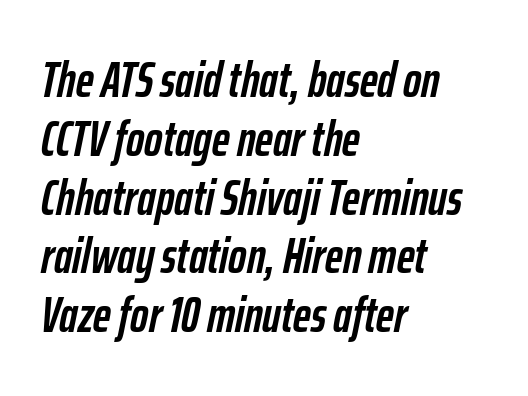
{"italic": "yes", "lean": "right", "slant_degrees": 12, "bold": "yes", "weight": "semibold", "width": "condensed", "stroke_contrast": "low", "x_height": "medium", "monospaced": "no", "underline": "no", "align": "left", "line_spacing_ratio": 1.2, "letter_spacing": "normal", "letter_spacing_em": 0.0, "glyph_px": 49}
